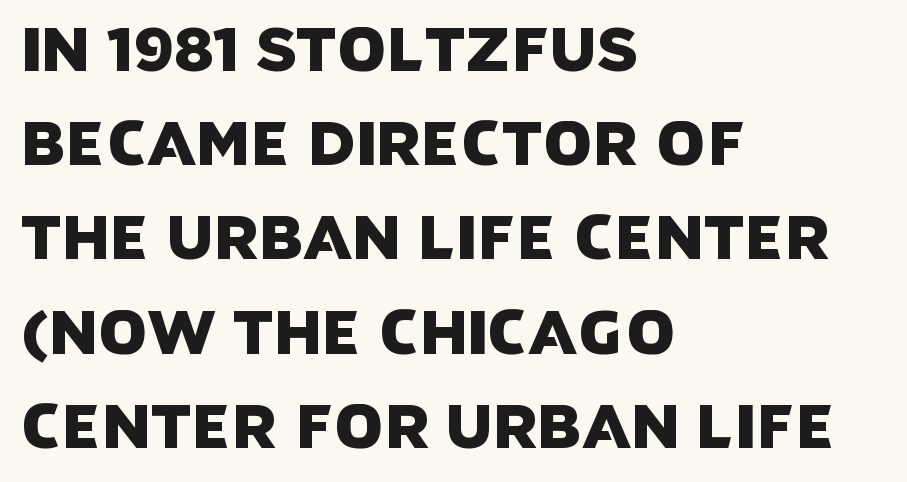
The image shows 62 px sans-serif type; set left-aligned, normal line spacing (1.52x), normal letter spacing, not underlined; low stroke contrast and a large x-height.
